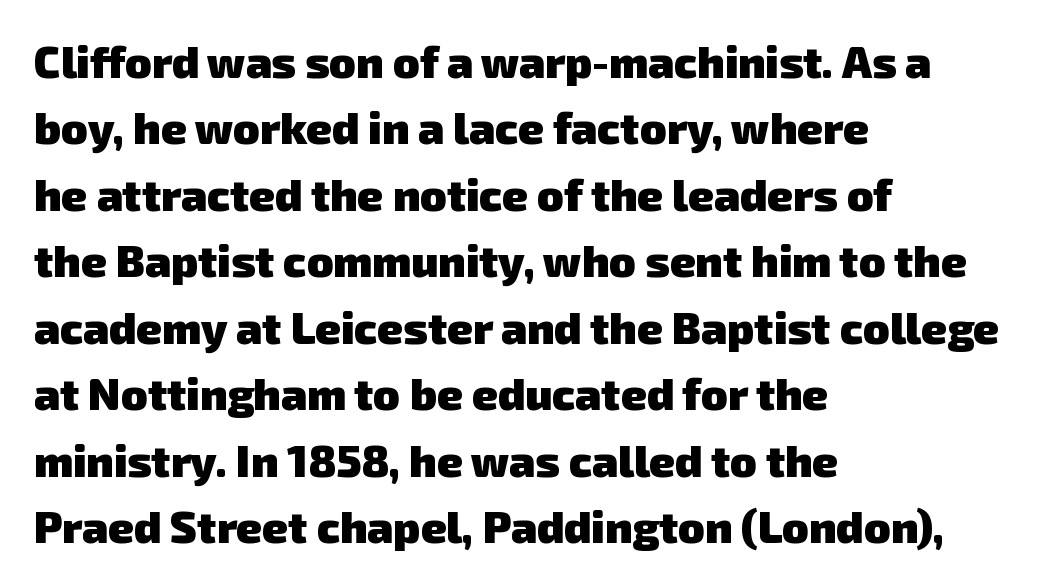
Does extra space separate the letters? No, they use regular spacing. Weight check: bold — yes, fully. Anything drawn beneath the words? Only blank space. A typesetter would label this face a sans. These lines are set flush left with a ragged right edge.
